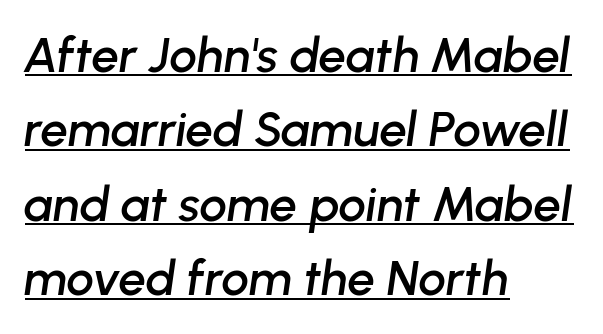
Q: Is the text italic (slanted)? A: Yes, it leans right by about 8 degrees.
Q: Is the text underlined? A: Yes.
Q: How is the paragraph aligned? A: Left-aligned.
Q: Is the spacing between letters normal or unusually wide? A: Normal.
Q: Is the spacing between lines tight, normal or loose? A: Normal.
Q: Width (condensed, normal, or wide)? A: Normal.
Q: Stroke contrast? A: Low.
Q: x-height? A: Medium.
Q: Monospaced? A: No.
